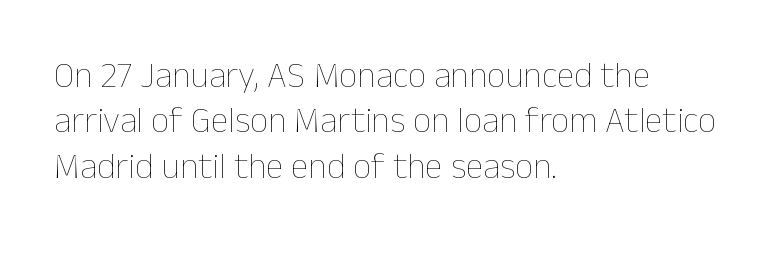
The image shows 36 px thin type, upright; set left-aligned, normal line spacing (1.26x), normal letter spacing, not underlined; low stroke contrast and a medium x-height.
